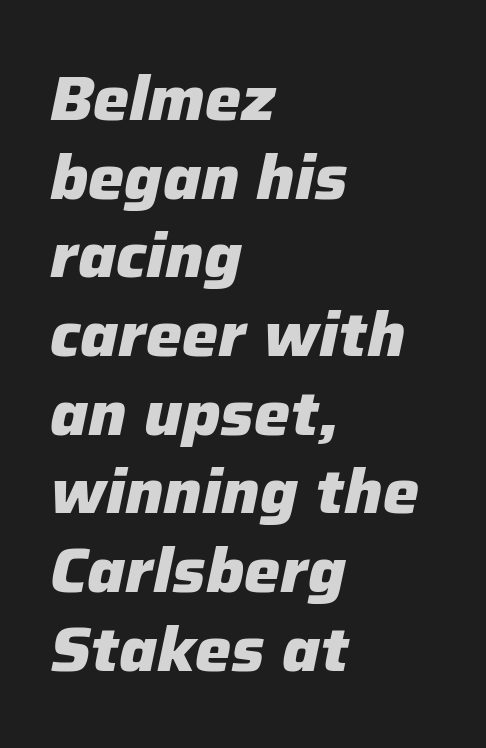
Q: Is the text bold? A: Yes.
Q: Is the text italic (slanted)? A: Yes, it leans right by about 12 degrees.
Q: Is the text underlined? A: No.
Q: How is the paragraph aligned? A: Left-aligned.
Q: Is the spacing between letters normal or unusually wide? A: Normal.
Q: Is the spacing between lines tight, normal or loose? A: Normal.
Q: Width (condensed, normal, or wide)? A: Normal.
Q: Stroke contrast? A: Low.
Q: x-height? A: Medium.
Q: Monospaced? A: No.
